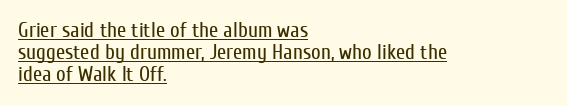
Q: Is the text bold? A: No.
Q: Is the text italic (slanted)? A: No, it is upright.
Q: Is the text underlined? A: Yes.
Q: How is the paragraph aligned? A: Left-aligned.
Q: Is the spacing between letters normal or unusually wide? A: Normal.
Q: Is the spacing between lines tight, normal or loose? A: Tight.
